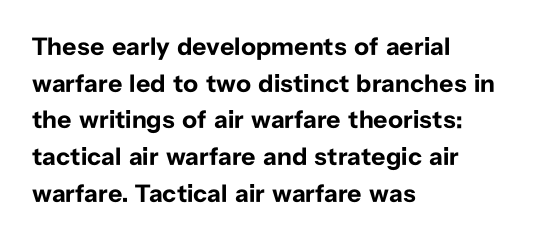
{"italic": "no", "bold": "yes", "underline": "no", "align": "left", "line_spacing": "normal", "line_spacing_ratio": 1.47, "letter_spacing": "normal", "letter_spacing_em": 0.0, "glyph_px": 25}
